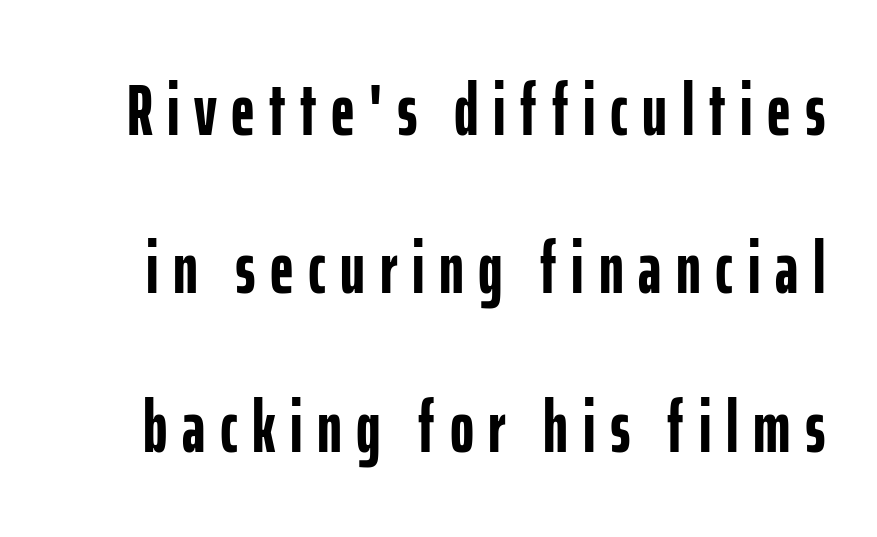
Ordinary non-slanted type is in use. The type family on display is of the sans-serif kind. Underline: absent. Notice how thick the strokes are: this is what a full bold looks like. Caption: expanded tracking, letters set apart.
